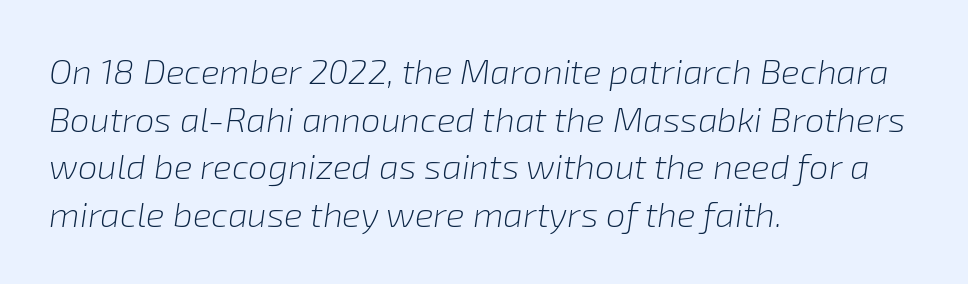
{"italic": "yes", "lean": "right", "slant_degrees": 8, "bold": "no", "weight": "light", "width": "normal", "stroke_contrast": "low", "x_height": "medium", "monospaced": "no", "underline": "no", "align": "left", "line_spacing": "normal", "line_spacing_ratio": 1.36, "letter_spacing": "normal", "letter_spacing_em": 0.0, "glyph_px": 35}
